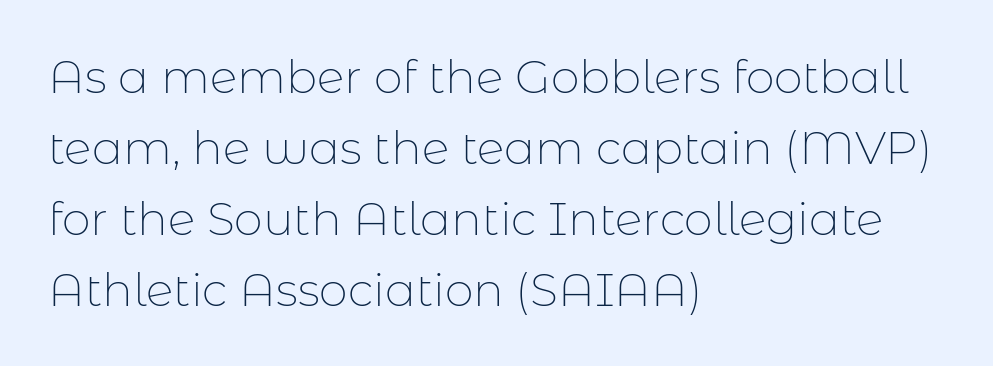
The specimen reads as upright at a glance. Proportional: the letters do not fall into vertical columns. Check the space under the baseline: it is left empty. The type is set solid horizontally, with unmodified tracking. Nothing heavy about these letters — not bold at all.
